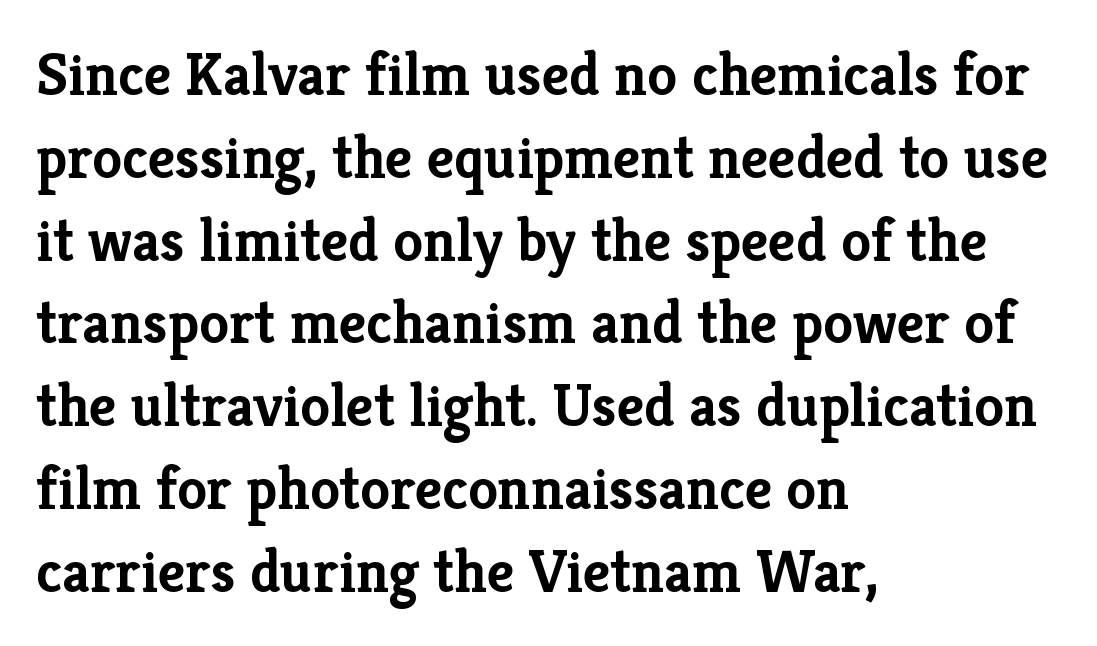
Beneath every word, the page is bare. One glance says typical: line gaps are just what's usual. Type style note: has serifs. Horizontally, the lines are justified to the leading edge only. Standard letterfit; no display-style spreading of the glyphs. Each letter keeps its own natural width here, so spacing adapts to shape.
